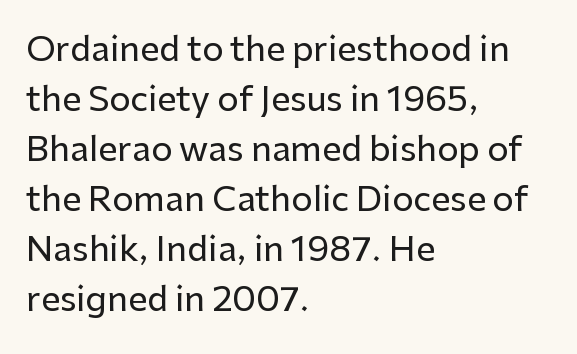
{"serif": "no", "italic": "no", "width": "normal", "stroke_contrast": "low", "x_height": "medium", "monospaced": "no", "underline": "no", "align": "left", "line_spacing": "normal", "line_spacing_ratio": 1.47, "letter_spacing": "normal", "letter_spacing_em": 0.0, "glyph_px": 34}
